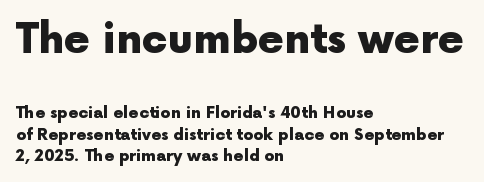
The image shows 41 px heavy sans-serif type, upright; set left-aligned, normal line spacing (1.33x), normal letter spacing, not underlined; the first (top) block is 2.56x larger; a medium x-height.
